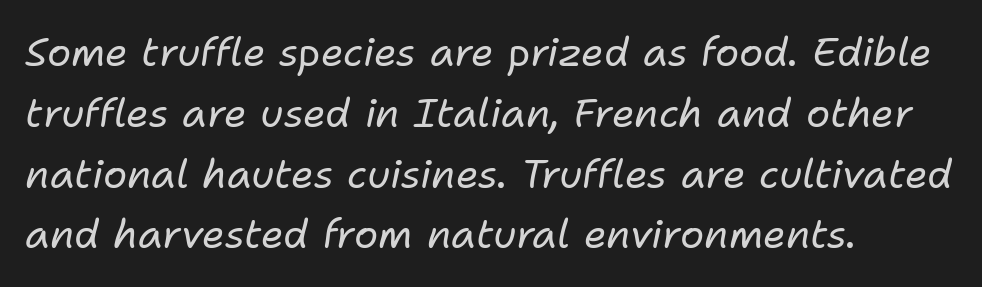
The image shows 40 px regular-weight type, italic (leaning right); set left-aligned, normal line spacing (1.52x), normal letter spacing, not underlined; low stroke contrast and a medium x-height.
